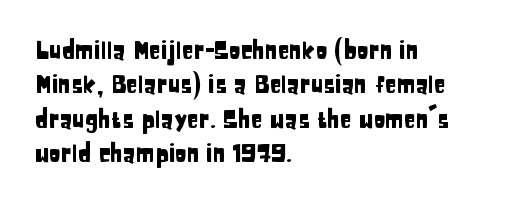
The rows are spaced the way most documents space them. Italic: no, the glyphs are upright roman. Reading down the block, your eye returns to a fixed left position each line. The words here are not underlined. Nothing unusual about the tracking: characters are spaced as the font intends.
